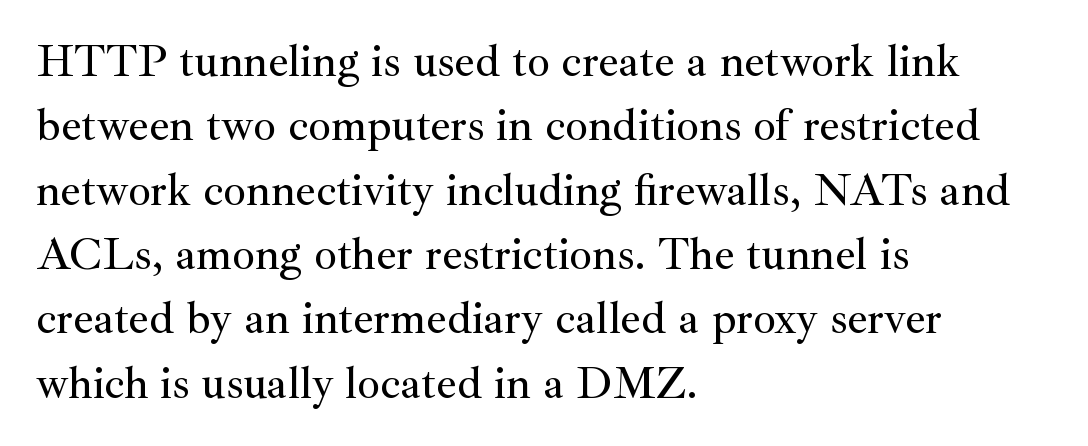
{"serif": "yes", "italic": "no", "width": "normal", "stroke_contrast": "medium", "x_height": "small", "monospaced": "no", "underline": "no", "align": "left", "line_spacing": "normal", "line_spacing_ratio": 1.43, "letter_spacing": "normal", "letter_spacing_em": 0.0, "glyph_px": 45}
